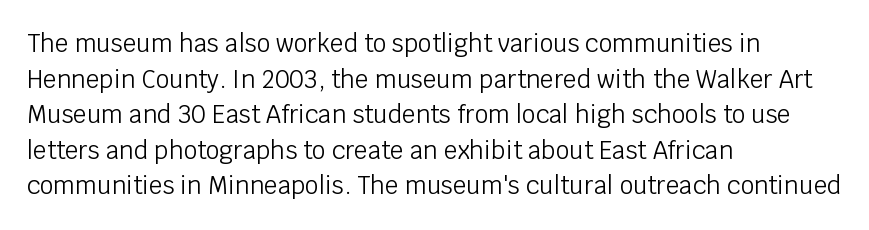
Q: Is the text bold? A: No.
Q: Is the text italic (slanted)? A: No, it is upright.
Q: Is the text underlined? A: No.
Q: How is the paragraph aligned? A: Left-aligned.
Q: Is the spacing between letters normal or unusually wide? A: Normal.
Q: Is the spacing between lines tight, normal or loose? A: Normal.
